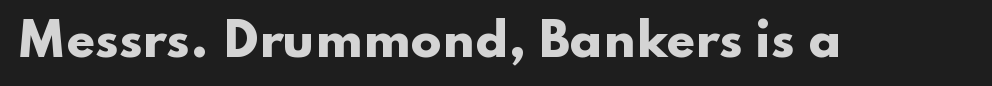
{"serif": "no", "italic": "no", "bold": "yes", "weight": "heavy", "width": "wide", "stroke_contrast": "low", "x_height": "small", "monospaced": "no", "underline": "no", "letter_spacing": "normal", "letter_spacing_em": 0.0, "glyph_px": 46}
